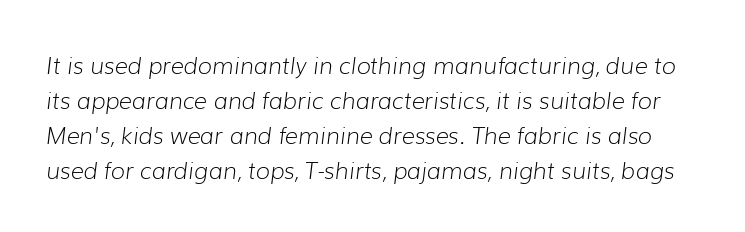
Rule under the text: the space is simply empty. Is the letter spacing exaggerated? No — it looks like the ordinary default. Every character sits at an angle, as italics do. The face looks like a standard text weight, possibly lighter. The designer left line spacing at the default.
